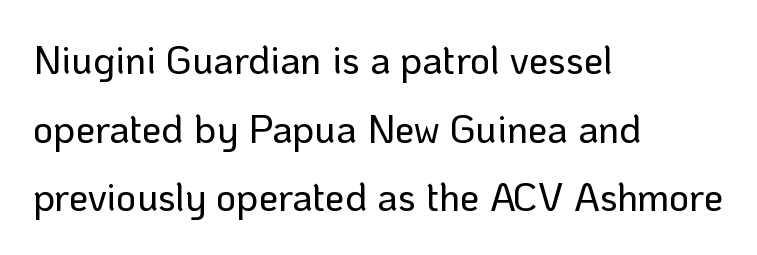
Q: Is the text italic (slanted)? A: No, it is upright.
Q: Is the typeface a serif or a sans-serif typeface? A: Sans-serif.
Q: Is the text underlined? A: No.
Q: How is the paragraph aligned? A: Left-aligned.
Q: Is the spacing between letters normal or unusually wide? A: Normal.
Q: Width (condensed, normal, or wide)? A: Normal.
Q: Stroke contrast? A: Low.
Q: x-height? A: Medium.
Q: Monospaced? A: No.
